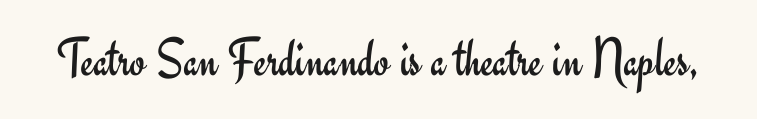
The image shows 55 px regular-weight sans-serif type; set normal letter spacing, not underlined; low stroke contrast and a small x-height.
